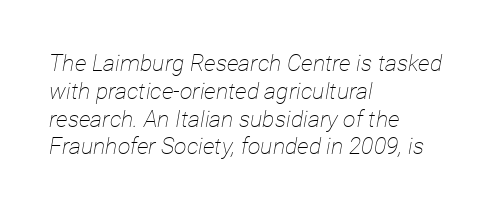
The image shows 23 px text type, italic (leaning right); set left-aligned, line spacing 1.21x, normal letter spacing, not underlined.
